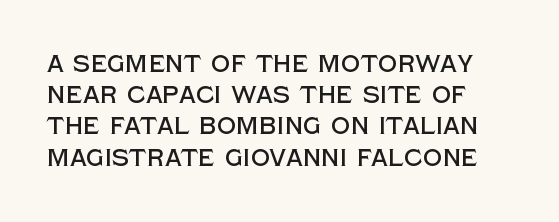
No extra tracking has been applied to these lines. This block has exactly the height ordinary leading produces. The axis of the letterforms is exactly vertical. Descenders hang freely into open space.
